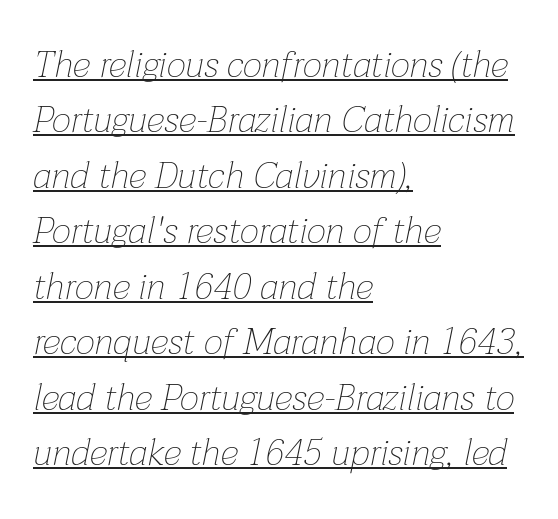
{"italic": "yes", "lean": "right", "slant_degrees": 12, "bold": "no", "weight": "thin", "width": "normal", "stroke_contrast": "low", "x_height": "medium", "monospaced": "no", "underline": "yes", "align": "left", "line_spacing": "normal", "line_spacing_ratio": 1.5, "letter_spacing": "normal", "letter_spacing_em": 0.0, "glyph_px": 37}
